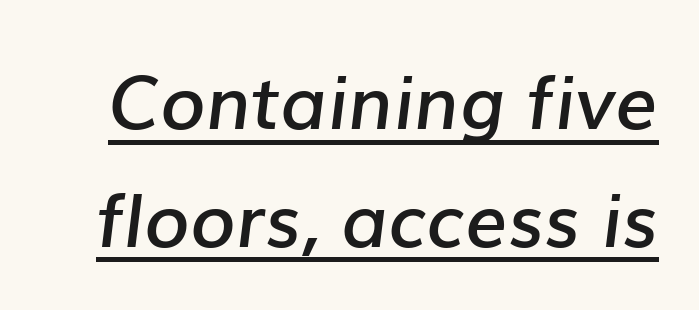
The image shows 74 px semibold type, italic (leaning right); set normal line spacing (1.59x), normal letter spacing, underlined; low stroke contrast and a medium x-height.
